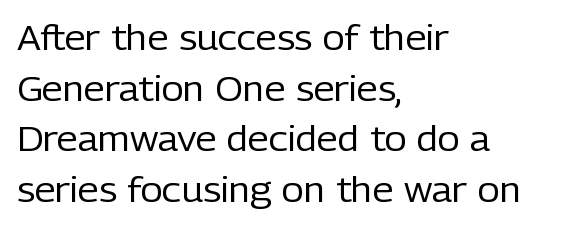
Q: Is the text bold? A: No.
Q: Is the text italic (slanted)? A: No, it is upright.
Q: Is the typeface a serif or a sans-serif typeface? A: Sans-serif.
Q: Is the text underlined? A: No.
Q: How is the paragraph aligned? A: Left-aligned.
Q: Is the spacing between letters normal or unusually wide? A: Normal.
Q: Is the spacing between lines tight, normal or loose? A: Normal.
Q: Width (condensed, normal, or wide)? A: Normal.
Q: Stroke contrast? A: Low.
Q: x-height? A: Medium.
Q: Monospaced? A: No.
